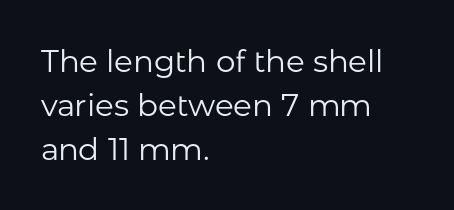
The vertical gap from one line to the next is medium. I'd call this a sans setting — the letters go barefoot. Horizontal alignment here is leftward, the default for most running prose. Has an underline been added? It has not. Tracking value appears to be zero — textbook default spacing.
